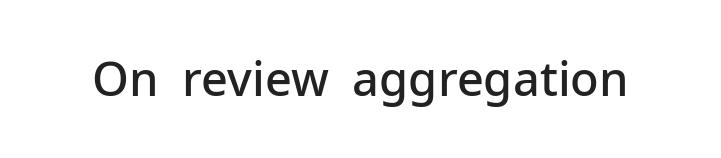
The space beneath each line is pristine and unruled. In terms of weight, the rendering is demibold, just under bold. Words appear dense and cohesive because spacing is normal. Serif or sans? Sans — the stroke terminals are bare. Character widths vary here, with narrow letters taking less room than wide ones.
